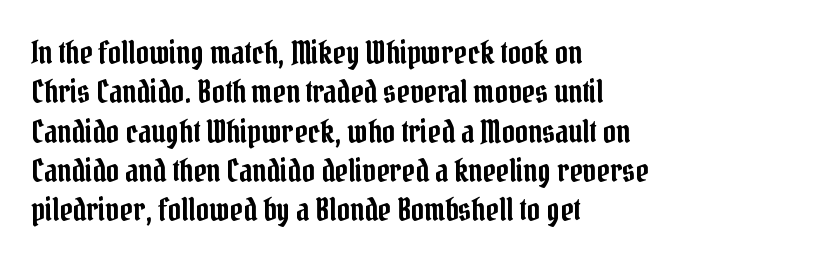
Notice how the stems are strictly vertical — no italics here. Characters follow at the spacing the type designer built in. The passage is arranged the way most books set body copy — flush left. Character widths vary here, with narrow letters taking less room than wide ones.
